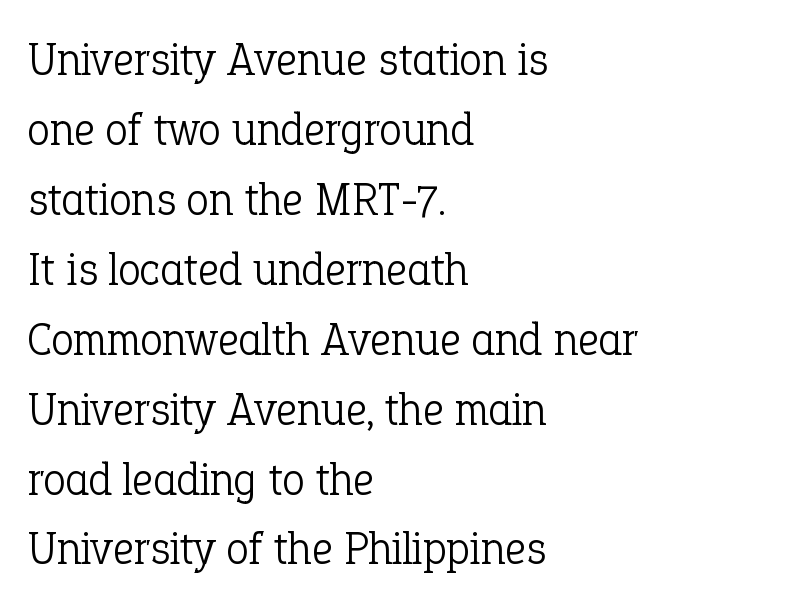
Q: Is the text bold? A: No.
Q: Is the text italic (slanted)? A: No, it is upright.
Q: Is the typeface a serif or a sans-serif typeface? A: Serif.
Q: Is the text underlined? A: No.
Q: How is the paragraph aligned? A: Left-aligned.
Q: Is the spacing between letters normal or unusually wide? A: Normal.
Q: Is the spacing between lines tight, normal or loose? A: Normal.
Q: Width (condensed, normal, or wide)? A: Normal.
Q: Stroke contrast? A: Low.
Q: x-height? A: Medium.
Q: Monospaced? A: No.
